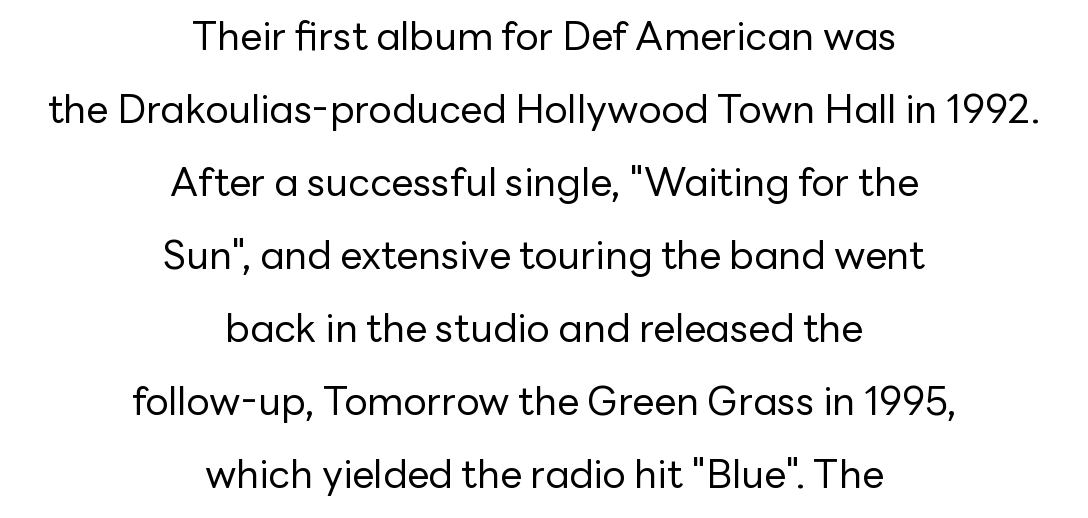
The image shows 39 px regular-weight sans-serif type, upright; set centered, line spacing 1.87x, normal letter spacing, not underlined; low stroke contrast and a medium x-height.
